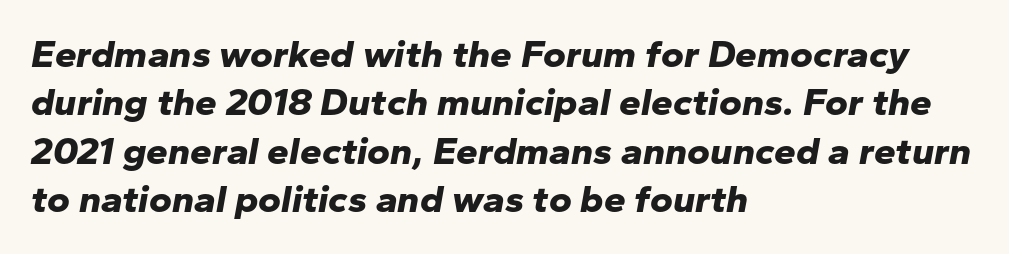
The image shows 39 px bold type, italic (leaning right); set left-aligned, line spacing 1.24x, normal letter spacing, not underlined; low stroke contrast and a medium x-height.
